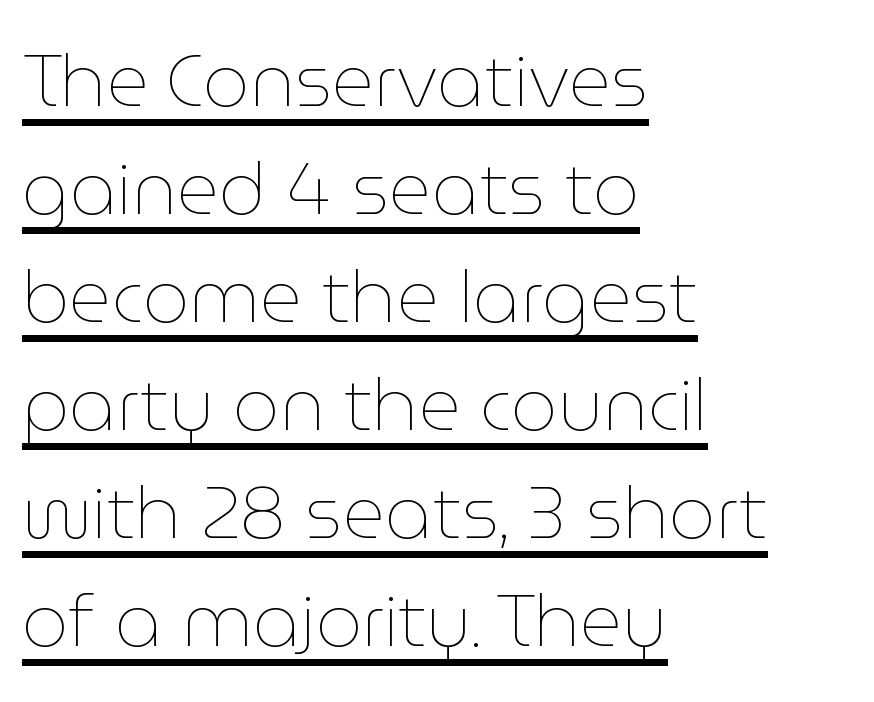
This is not heavy type; no bold has been used. Each letter keeps its own natural width here, so spacing adapts to shape. Observe the ordinary spacing: letters are neighbours, not strangers. The vertical gap from one line to the next is medium.
